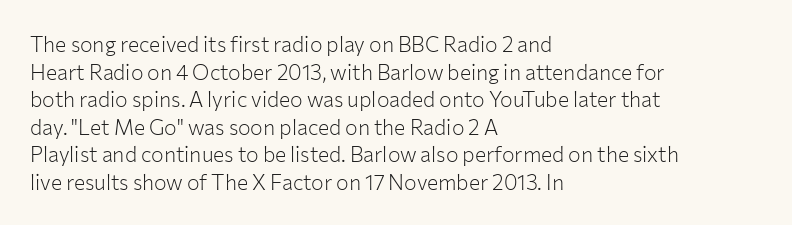
{"italic": "no", "bold": "no", "underline": "no", "align": "left", "line_spacing": "normal", "line_spacing_ratio": 1.31, "letter_spacing": "normal", "letter_spacing_em": 0.0, "glyph_px": 21}
